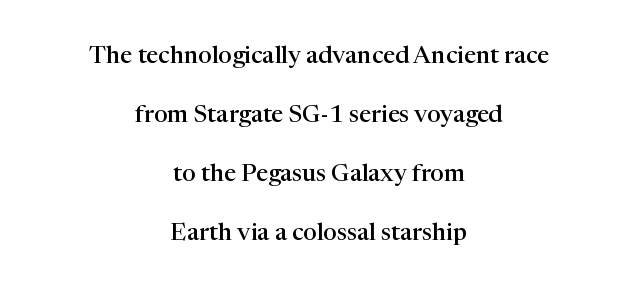
The passage shown is not underscored anywhere. The font is running at a semibold setting, under full bold. In CSS terms this would be text-align: center. Quick note: not italic, upright. Students, observe: this is what heavily led, spacious text looks like.
